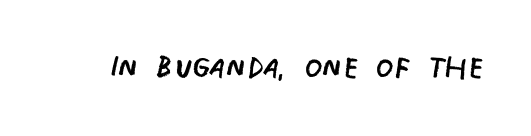
The image shows 41 px regular-weight, condensed sans-serif type; set normal letter spacing, not underlined; low stroke contrast and a large x-height.
